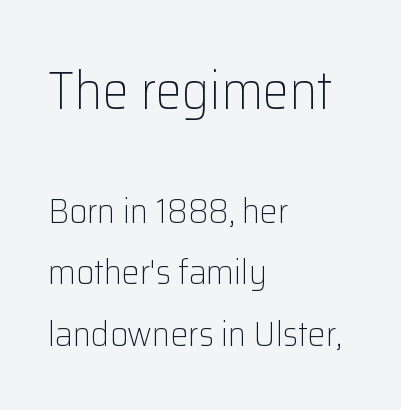
The image shows 53 px light sans-serif type, upright; set left-aligned, line spacing 1.75x, normal letter spacing, not underlined; the first (top) block is 1.51x larger; low stroke contrast and a medium x-height.
